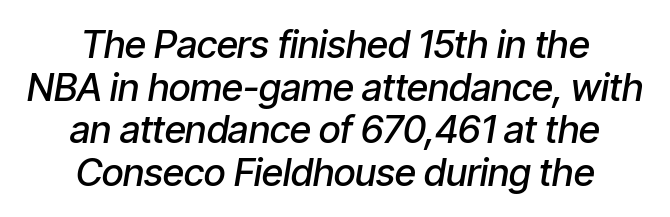
Q: Is the text bold? A: Semi-bold.
Q: Is the text italic (slanted)? A: Yes, it leans right by about 9 degrees.
Q: Is the text underlined? A: No.
Q: How is the paragraph aligned? A: Centered.
Q: Is the spacing between letters normal or unusually wide? A: Normal.
Q: Is the spacing between lines tight, normal or loose? A: Tight.
Q: Width (condensed, normal, or wide)? A: Condensed.
Q: Stroke contrast? A: Low.
Q: x-height? A: Medium.
Q: Monospaced? A: No.
